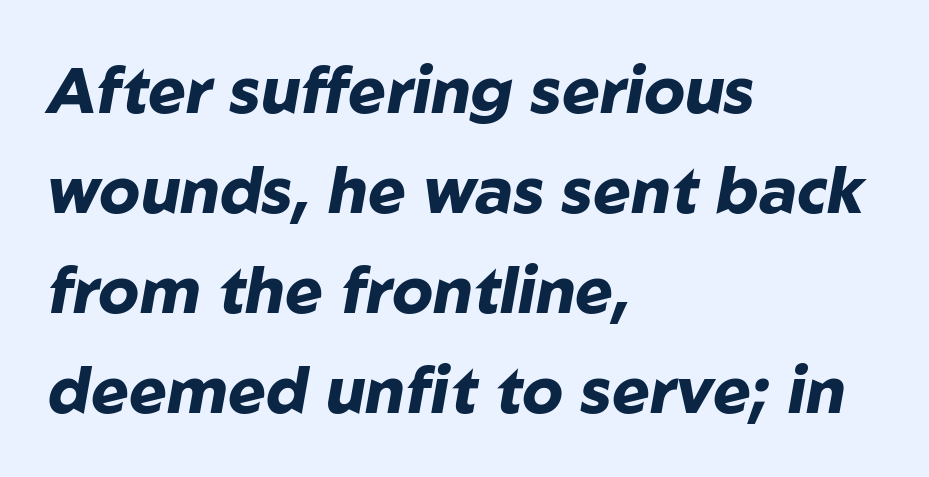
Q: Is the text bold? A: Yes.
Q: Is the text italic (slanted)? A: Yes, it leans right by about 10 degrees.
Q: Is the text underlined? A: No.
Q: How is the paragraph aligned? A: Left-aligned.
Q: Is the spacing between letters normal or unusually wide? A: Normal.
Q: Is the spacing between lines tight, normal or loose? A: Normal.
Q: Width (condensed, normal, or wide)? A: Normal.
Q: Stroke contrast? A: Low.
Q: x-height? A: Medium.
Q: Monospaced? A: No.
